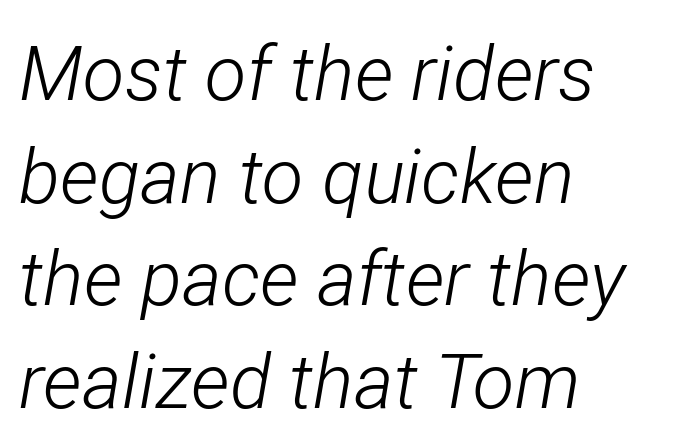
The image shows 76 px light, condensed type, italic (leaning right); set left-aligned, normal line spacing (1.35x), normal letter spacing, not underlined; low stroke contrast and a medium x-height.
